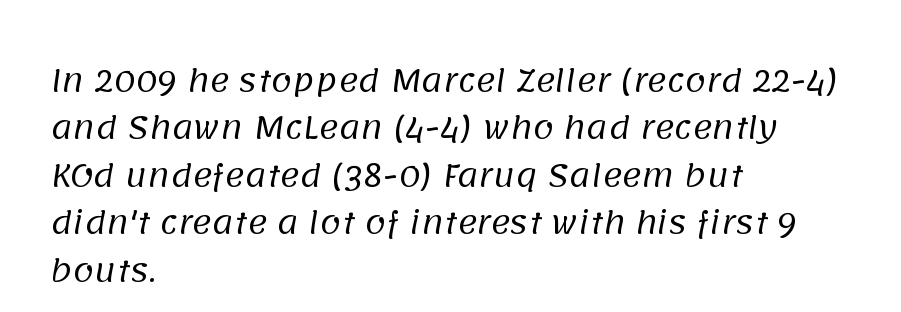
{"serif": "no", "bold": "no", "weight": "regular", "width": "normal", "stroke_contrast": "low", "x_height": "large", "monospaced": "no", "underline": "no", "align": "left", "line_spacing": "normal", "line_spacing_ratio": 1.58, "letter_spacing": "normal", "letter_spacing_em": 0.0, "glyph_px": 30}
